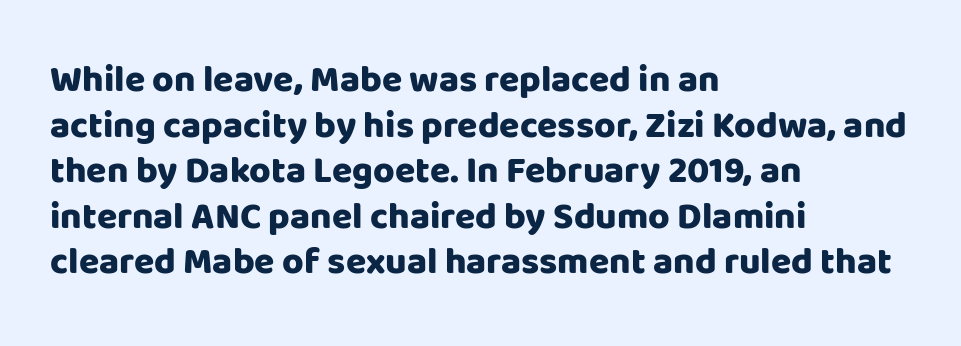
{"serif": "no", "italic": "no", "bold": "yes", "weight": "heavy", "width": "normal", "stroke_contrast": "low", "x_height": "large", "monospaced": "no", "underline": "no", "align": "left", "line_spacing_ratio": 1.23, "letter_spacing": "normal", "letter_spacing_em": 0.0, "glyph_px": 37}
